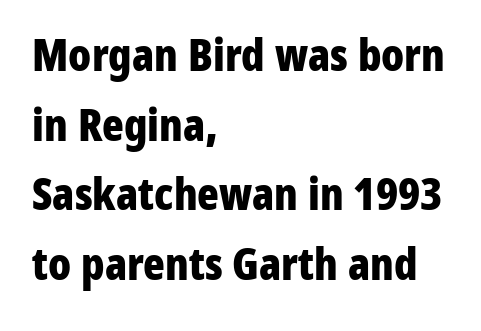
Posture: upright roman. Type without underlining. How heavy is the stroke? Heavy — this is a bold. Nothing unusual about the tracking: characters are spaced as the font intends. Which margin do the lines hug? The left one — the right edge is uneven.
